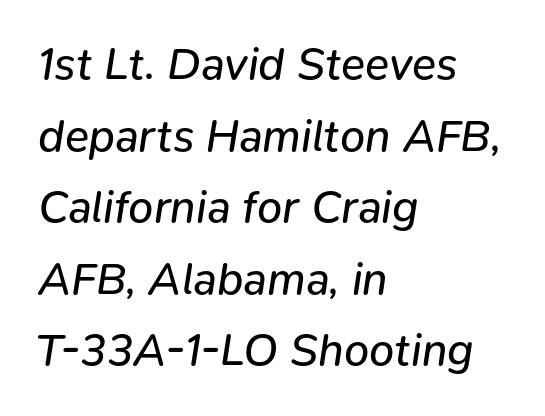
Q: Is the text bold? A: No.
Q: Is the text italic (slanted)? A: Yes, it leans right by about 9 degrees.
Q: Is the text underlined? A: No.
Q: How is the paragraph aligned? A: Left-aligned.
Q: Is the spacing between letters normal or unusually wide? A: Normal.
Q: Is the spacing between lines tight, normal or loose? A: Normal.
Q: Width (condensed, normal, or wide)? A: Normal.
Q: Stroke contrast? A: Low.
Q: x-height? A: Medium.
Q: Monospaced? A: No.
